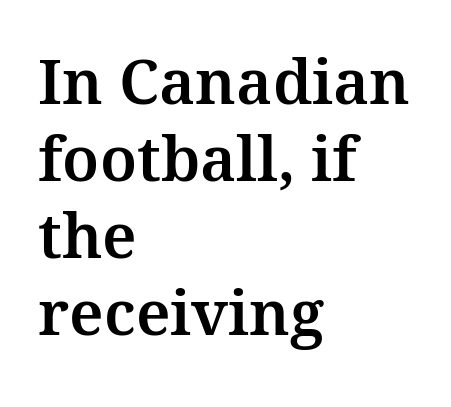
{"serif": "yes", "italic": "no", "width": "normal", "stroke_contrast": "medium", "x_height": "medium", "monospaced": "no", "underline": "no", "align": "left", "line_spacing_ratio": 1.24, "letter_spacing": "normal", "letter_spacing_em": 0.0, "glyph_px": 62}
